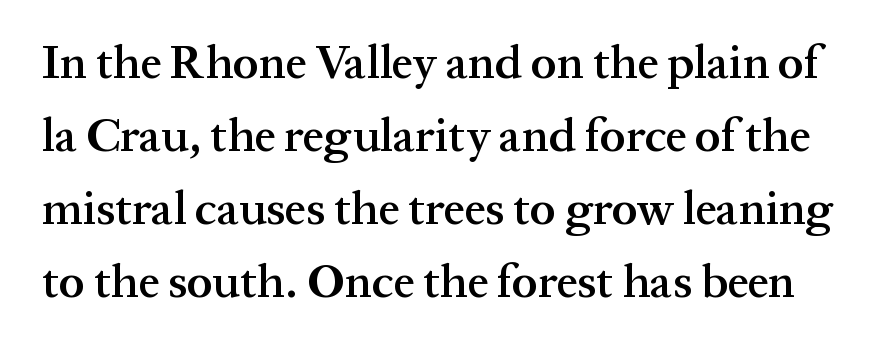
The image shows 47 px semibold serif type, upright; set normal line spacing (1.55x), normal letter spacing, not underlined; medium stroke contrast and a medium x-height.
